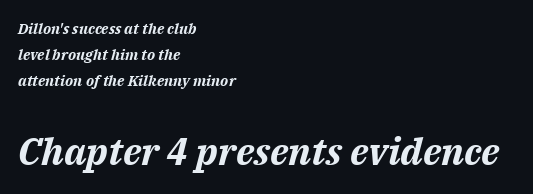
Reading down the block, your eye returns to a fixed left position each line. Size hierarchy here favors the trailing block over the leading one. Nobody drew a line under any word here. The text carries the slant typical of an italic or oblique font. Thick stems and heavy bowls — unmistakably bold. Spacing verdict: proportional, widths tailored to each character.
